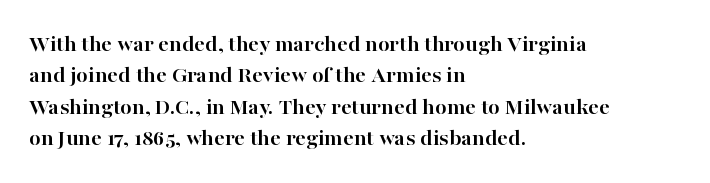
{"italic": "no", "bold": "yes", "underline": "no", "align": "left", "line_spacing": "normal", "line_spacing_ratio": 1.31, "letter_spacing": "normal", "letter_spacing_em": 0.0, "glyph_px": 24}
